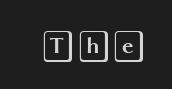
The image shows 32 px wide type, upright; set normal letter spacing, not underlined; a large x-height.
